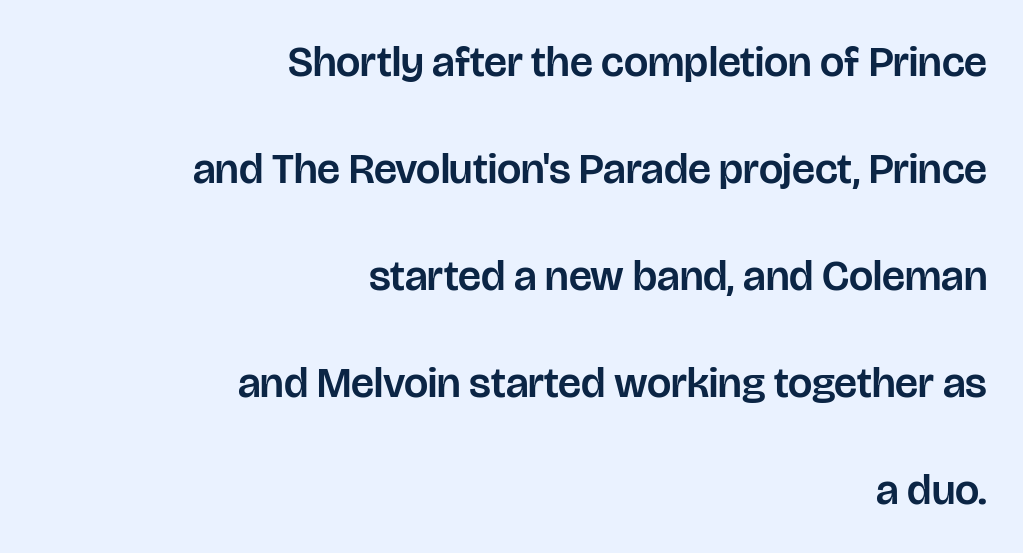
Ordinary non-slanted type is in use. A student would call this right alignment; a typographer would say flush right, rag left. Looks like regular typesetting: each glyph gets only the width it needs. Nothing sits at the stroke ends, so this counts as sans-serif. These lines keep a tight, regular rhythm from letter to letter. The foot of each line stays bare and open.
